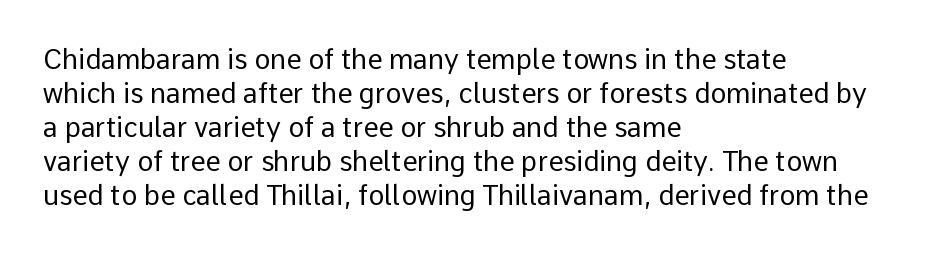
Vertically, the passage feels balanced, rows spaced as you'd expect. The strip under each line holds only bare page. Weight: in the light-to-regular range. Glyph-to-glyph distance matches everyday printed text.
